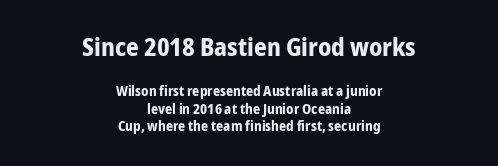
Q: Is the text bold? A: Yes.
Q: Is the text italic (slanted)? A: No, it is upright.
Q: Is the text underlined? A: No.
Q: How is the paragraph aligned? A: Centered.
Q: Is the spacing between letters normal or unusually wide? A: Normal.
Q: Is the spacing between lines tight, normal or loose? A: Normal.
Q: Which block of text is set in a larger size, the first (top) or the second (bottom)? A: The first (top) one.
